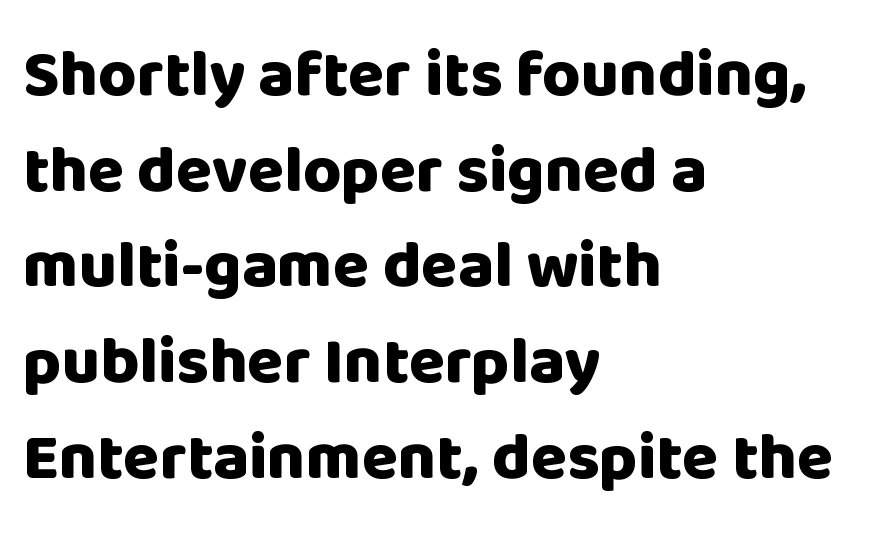
Q: Is the text bold? A: Yes.
Q: Is the text italic (slanted)? A: No, it is upright.
Q: Is the typeface a serif or a sans-serif typeface? A: Sans-serif.
Q: Is the text underlined? A: No.
Q: How is the paragraph aligned? A: Left-aligned.
Q: Is the spacing between letters normal or unusually wide? A: Normal.
Q: Is the spacing between lines tight, normal or loose? A: Normal.
Q: Width (condensed, normal, or wide)? A: Normal.
Q: Stroke contrast? A: Low.
Q: x-height? A: Large.
Q: Monospaced? A: No.
